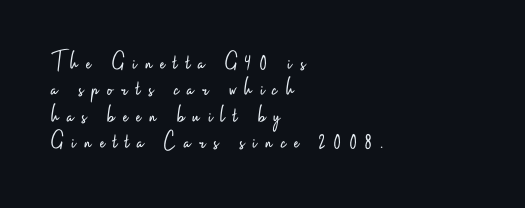
Q: Is the text bold? A: No.
Q: Is the text italic (slanted)? A: Yes.
Q: Is the text underlined? A: No.
Q: How is the paragraph aligned? A: Left-aligned.
Q: Is the spacing between letters normal or unusually wide? A: Unusually wide.
Q: Is the spacing between lines tight, normal or loose? A: Tight.
